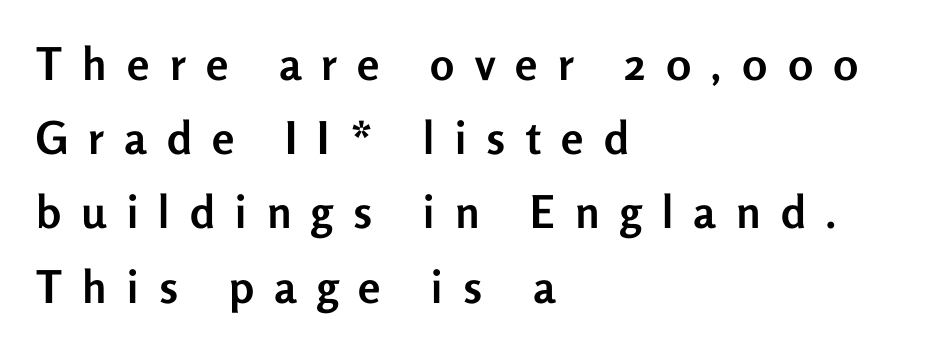
The image shows 45 px semibold sans-serif type, upright; set left-aligned, normal line spacing (1.65x), unusually wide letter spacing (+0.45 em), not underlined; low stroke contrast and a medium x-height.
